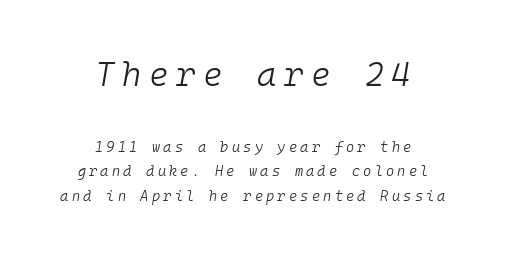
The image shows 33 px light type, italic (leaning right), monospaced; set centered, line spacing 1.74x, unusually wide letter spacing (+0.23 em), not underlined; the first (top) block is 2.36x larger; low stroke contrast and a medium x-height.
